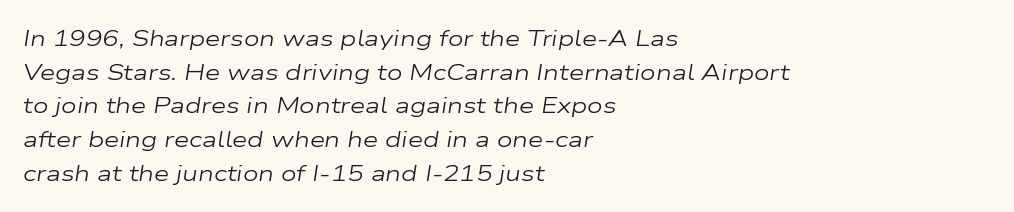
The image shows 22 px text type, italic (leaning right); set left-aligned, normal line spacing (1.53x), normal letter spacing, not underlined.
